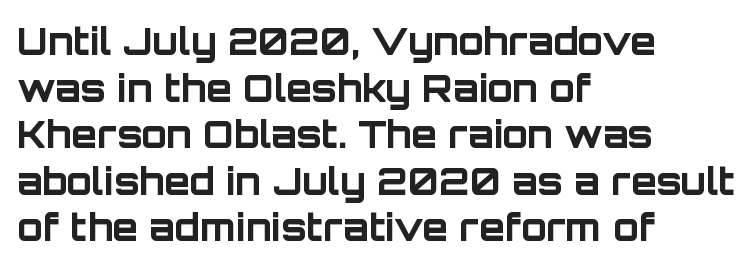
Q: Is the text bold? A: Yes.
Q: Is the text italic (slanted)? A: No, it is upright.
Q: Is the typeface a serif or a sans-serif typeface? A: Sans-serif.
Q: Is the text underlined? A: No.
Q: How is the paragraph aligned? A: Left-aligned.
Q: Is the spacing between letters normal or unusually wide? A: Normal.
Q: Is the spacing between lines tight, normal or loose? A: Normal.
Q: Width (condensed, normal, or wide)? A: Normal.
Q: Stroke contrast? A: Low.
Q: x-height? A: Large.
Q: Monospaced? A: No.
